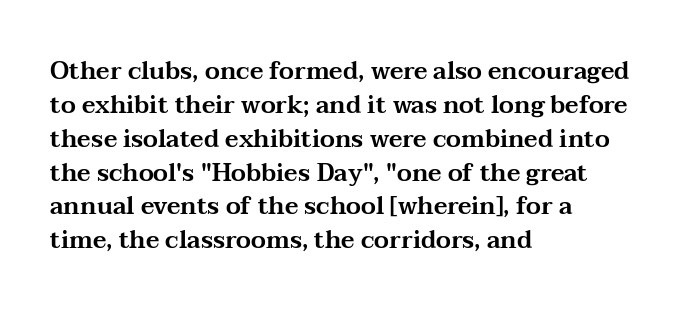
Q: Is the text italic (slanted)? A: No, it is upright.
Q: Is the text underlined? A: No.
Q: How is the paragraph aligned? A: Left-aligned.
Q: Is the spacing between letters normal or unusually wide? A: Normal.
Q: Is the spacing between lines tight, normal or loose? A: Normal.
